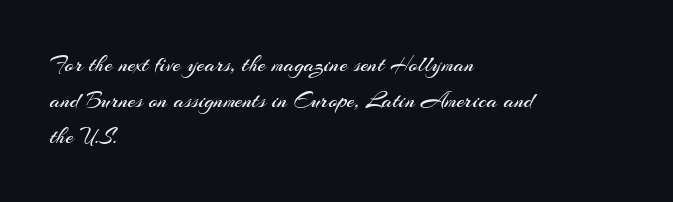
The image shows 23 px text type; set left-aligned, normal line spacing (1.56x), normal letter spacing, not underlined.
